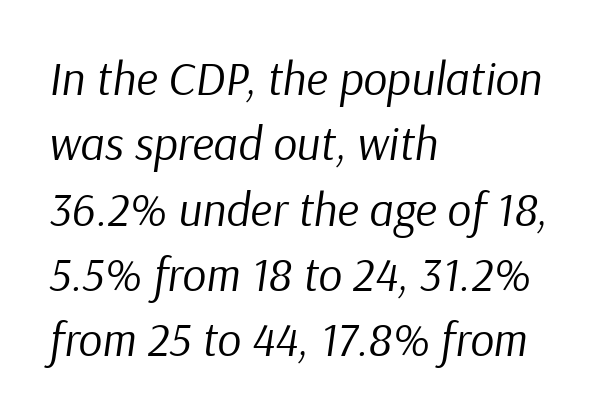
The image shows 47 px regular-weight type, italic (leaning right); set left-aligned, normal line spacing (1.39x), normal letter spacing, not underlined; low stroke contrast and a medium x-height.
